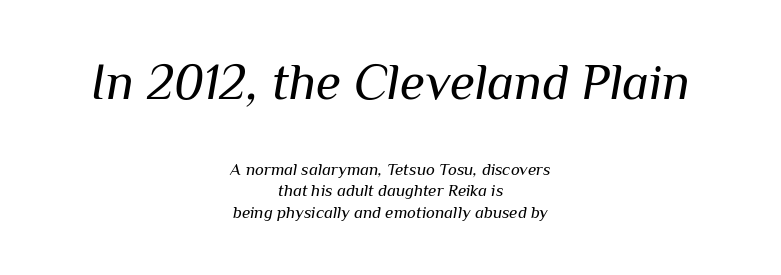
{"italic": "yes", "lean": "right", "slant_degrees": 10, "bold": "no", "weight": "regular", "width": "normal", "stroke_contrast": "medium", "x_height": "medium", "monospaced": "no", "underline": "no", "align": "center", "line_spacing": "normal", "line_spacing_ratio": 1.27, "letter_spacing": "normal", "letter_spacing_em": 0.0, "larger_block": "first", "size_ratio": 3.0, "glyph_px": 51}
